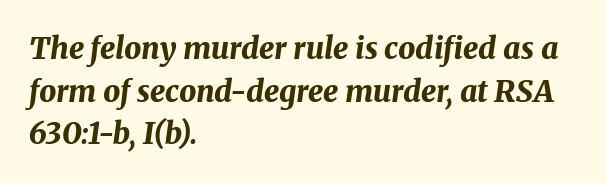
Q: Is the text bold? A: Yes.
Q: Is the text italic (slanted)? A: Yes, it leans right by about 8 degrees.
Q: Is the text underlined? A: No.
Q: How is the paragraph aligned? A: Left-aligned.
Q: Is the spacing between letters normal or unusually wide? A: Normal.
Q: Is the spacing between lines tight, normal or loose? A: Normal.
Q: Width (condensed, normal, or wide)? A: Normal.
Q: Stroke contrast? A: Medium.
Q: x-height? A: Medium.
Q: Monospaced? A: No.
